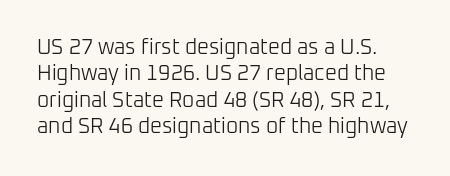
Descenders hang freely into open space. Compared with typical paragraphs, the rows here are spaced about the same. Think standard paragraph weight, or any step lighter than that. These lines were composed using upright roman letters. A typesetter would call this zero additional tracking.
